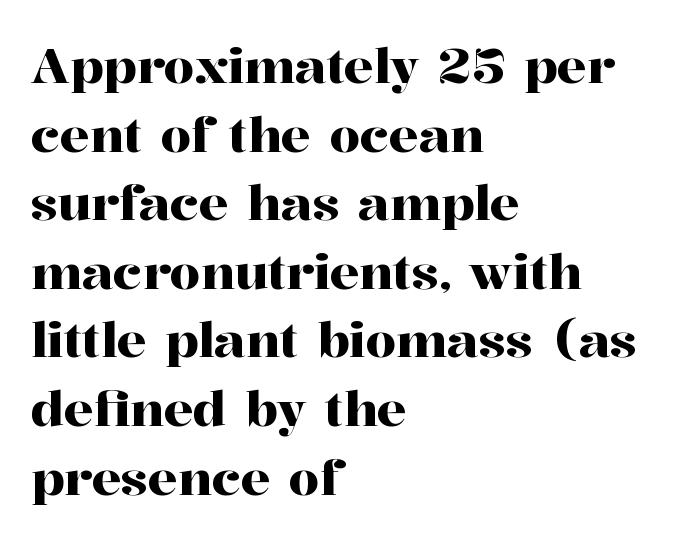
The image shows 49 px serif type, upright; set left-aligned, normal line spacing (1.4x), normal letter spacing, not underlined; high stroke contrast and a medium x-height.
